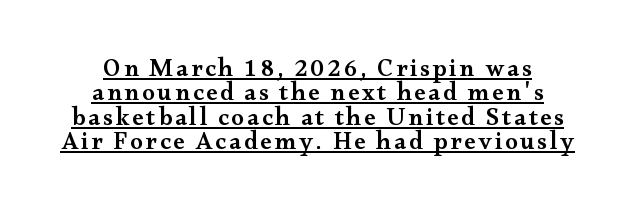
The image shows 25 px text type, upright; set tight line spacing (0.98x), underlined.
